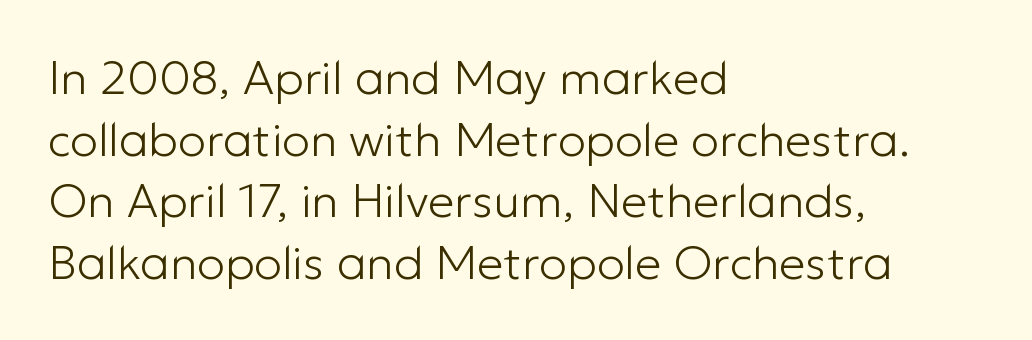
{"serif": "no", "italic": "no", "bold": "no", "weight": "light", "width": "normal", "stroke_contrast": "low", "x_height": "medium", "monospaced": "no", "underline": "no", "align": "left", "line_spacing": "normal", "line_spacing_ratio": 1.31, "letter_spacing": "normal", "letter_spacing_em": 0.0, "glyph_px": 47}
